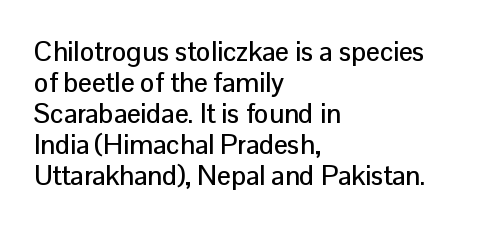
{"italic": "no", "underline": "no", "align": "left", "line_spacing": "tight", "line_spacing_ratio": 1.15, "letter_spacing": "normal", "letter_spacing_em": 0.0, "glyph_px": 27}
